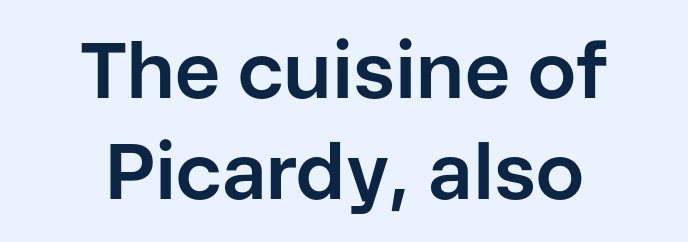
The image shows 78 px bold sans-serif type, upright; set centered, normal line spacing (1.3x), normal letter spacing, not underlined; low stroke contrast and a medium x-height.
